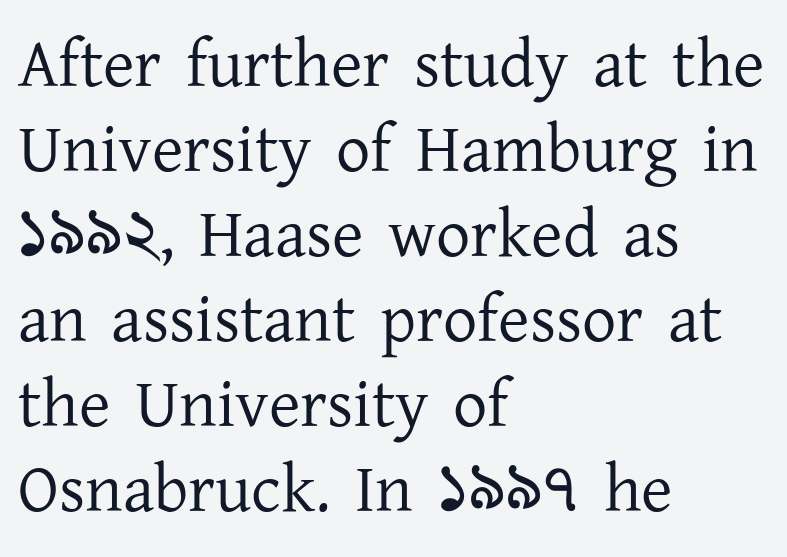
{"serif": "yes", "italic": "no", "bold": "no", "weight": "regular", "width": "normal", "stroke_contrast": "low", "x_height": "medium", "monospaced": "no", "underline": "no", "align": "left", "line_spacing": "normal", "line_spacing_ratio": 1.25, "letter_spacing": "normal", "letter_spacing_em": 0.0, "glyph_px": 68}
